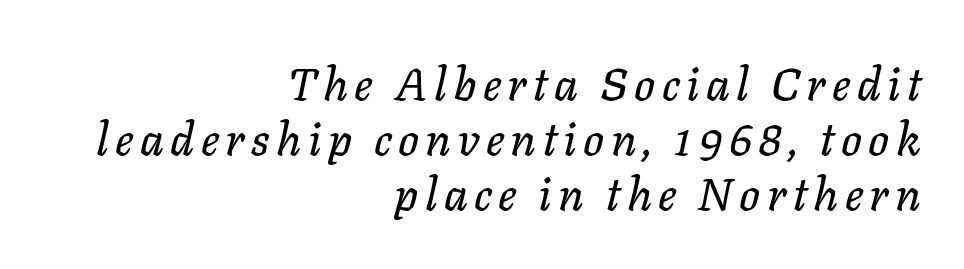
Looks like regular typesetting: each glyph gets only the width it needs. Is the type slanted? Yes — the strokes lean at a clear angle. Clear beneath every line of the passage. If you drew a ruler down the right edge, every line would touch it.
